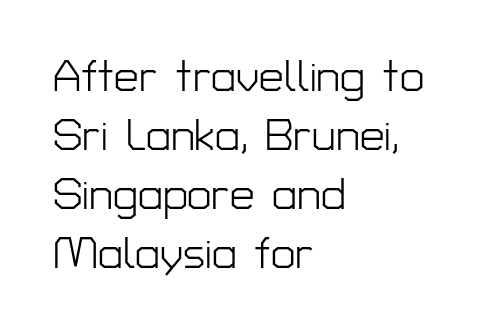
{"serif": "no", "italic": "no", "bold": "no", "weight": "light", "width": "normal", "stroke_contrast": "low", "x_height": "medium", "monospaced": "no", "underline": "no", "align": "left", "line_spacing": "normal", "line_spacing_ratio": 1.34, "letter_spacing": "normal", "letter_spacing_em": 0.0, "glyph_px": 44}
